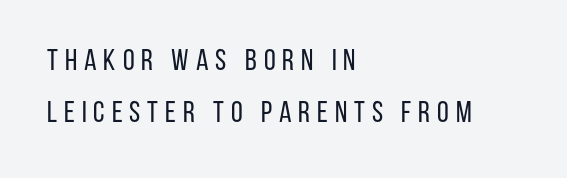
{"serif": "no", "italic": "no", "bold": "no", "weight": "regular", "width": "condensed", "stroke_contrast": "low", "x_height": "large", "monospaced": "no", "underline": "no", "align": "left", "line_spacing_ratio": 1.75, "letter_spacing": "wide", "letter_spacing_em": 0.23, "glyph_px": 30}
